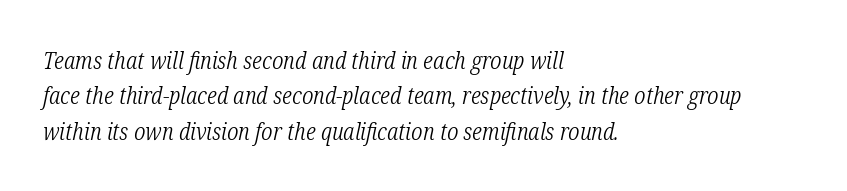
Q: Is the text bold? A: No.
Q: Is the text italic (slanted)? A: Yes, it leans right by about 12 degrees.
Q: Is the text underlined? A: No.
Q: How is the paragraph aligned? A: Left-aligned.
Q: Is the spacing between letters normal or unusually wide? A: Normal.
Q: Is the spacing between lines tight, normal or loose? A: Normal.
